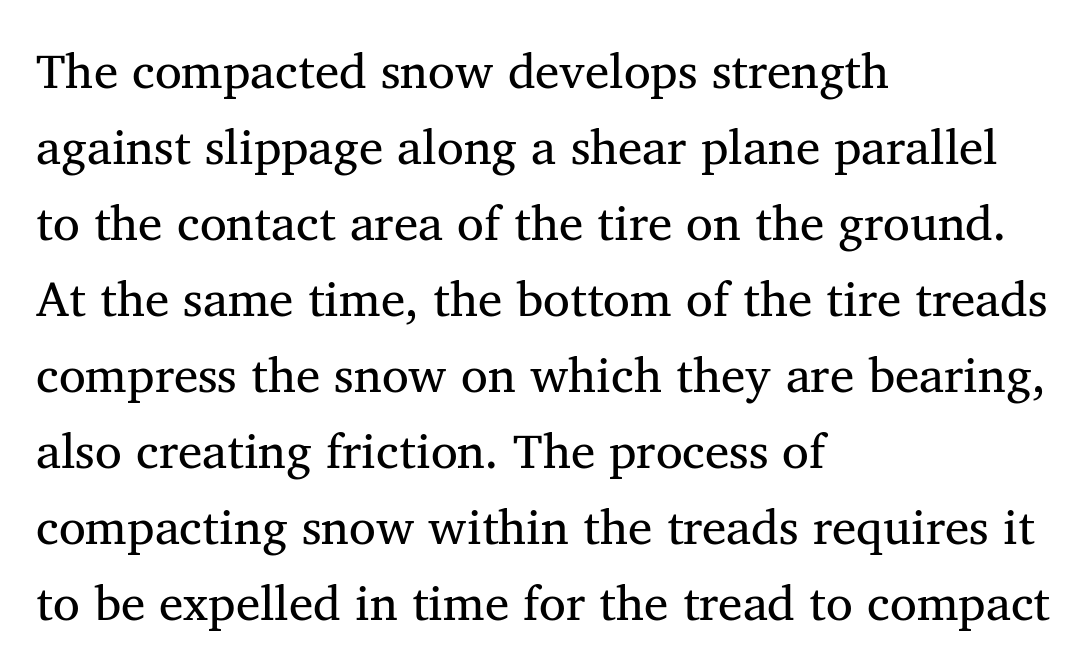
Q: Is the text bold? A: No.
Q: Is the text italic (slanted)? A: No, it is upright.
Q: Is the typeface a serif or a sans-serif typeface? A: Serif.
Q: Is the text underlined? A: No.
Q: How is the paragraph aligned? A: Left-aligned.
Q: Is the spacing between letters normal or unusually wide? A: Normal.
Q: Is the spacing between lines tight, normal or loose? A: Normal.
Q: Width (condensed, normal, or wide)? A: Normal.
Q: Stroke contrast? A: Medium.
Q: x-height? A: Medium.
Q: Monospaced? A: No.
